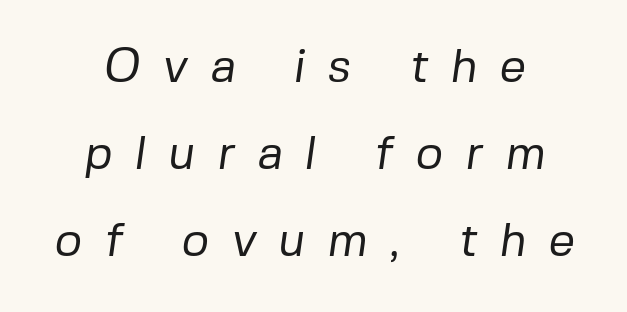
The image shows 47 px regular-weight sans-serif type; set line spacing 1.85x, unusually wide letter spacing (+0.47 em), not underlined; low stroke contrast and a medium x-height.
